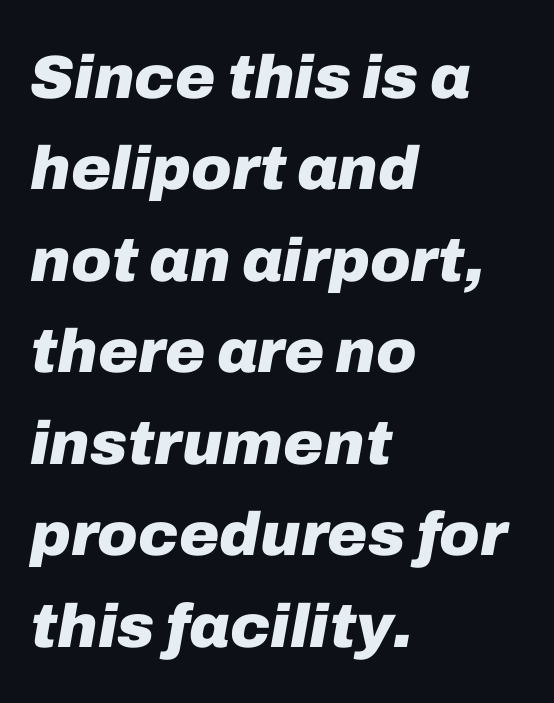
Q: Is the text bold? A: Yes.
Q: Is the text italic (slanted)? A: Yes, it leans right by about 10 degrees.
Q: Is the text underlined? A: No.
Q: How is the paragraph aligned? A: Left-aligned.
Q: Is the spacing between letters normal or unusually wide? A: Normal.
Q: Is the spacing between lines tight, normal or loose? A: Normal.
Q: Width (condensed, normal, or wide)? A: Normal.
Q: Stroke contrast? A: Low.
Q: x-height? A: Medium.
Q: Monospaced? A: No.
